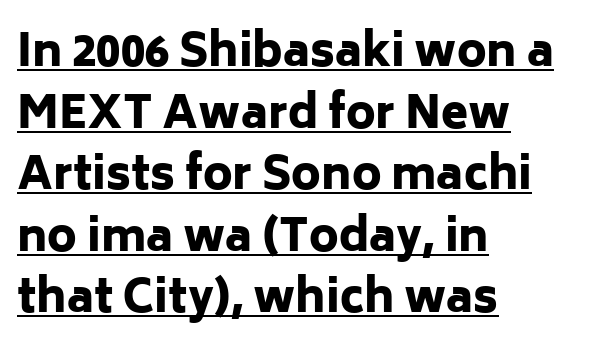
Q: Is the text bold? A: Yes.
Q: Is the text italic (slanted)? A: No, it is upright.
Q: Is the typeface a serif or a sans-serif typeface? A: Sans-serif.
Q: Is the text underlined? A: Yes.
Q: How is the paragraph aligned? A: Left-aligned.
Q: Is the spacing between letters normal or unusually wide? A: Normal.
Q: Is the spacing between lines tight, normal or loose? A: Normal.
Q: Width (condensed, normal, or wide)? A: Normal.
Q: Stroke contrast? A: Low.
Q: x-height? A: Medium.
Q: Monospaced? A: No.
